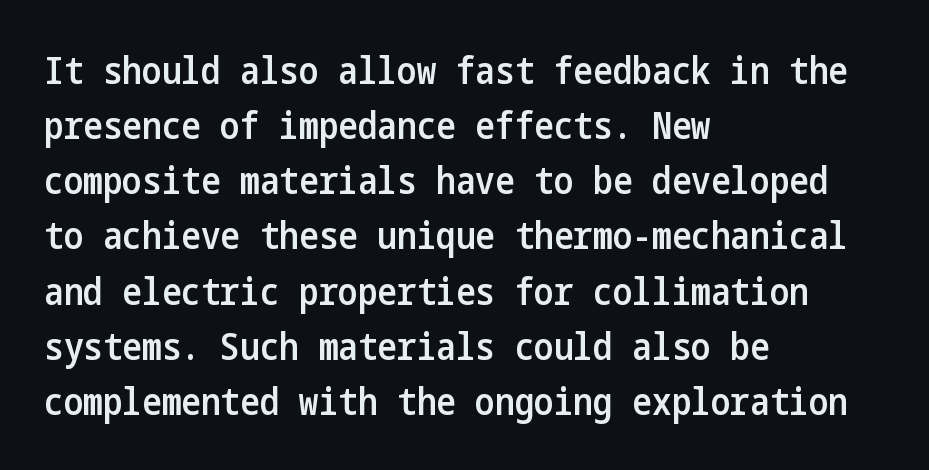
Q: Is the text bold? A: Semi-bold.
Q: Is the text italic (slanted)? A: No, it is upright.
Q: Is the typeface a serif or a sans-serif typeface? A: Sans-serif.
Q: Is the text underlined? A: No.
Q: How is the paragraph aligned? A: Left-aligned.
Q: Is the spacing between letters normal or unusually wide? A: Normal.
Q: Is the spacing between lines tight, normal or loose? A: Normal.
Q: Width (condensed, normal, or wide)? A: Condensed.
Q: Stroke contrast? A: Low.
Q: x-height? A: Medium.
